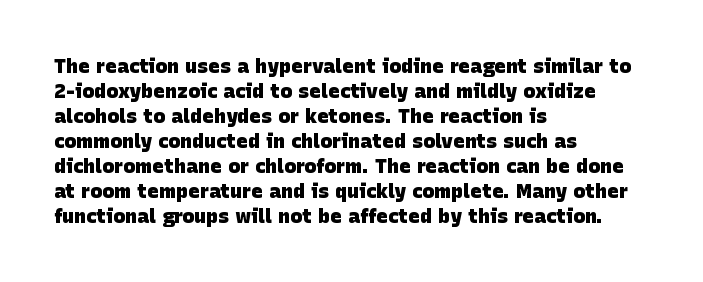
Q: Is the text bold? A: Yes.
Q: Is the text underlined? A: No.
Q: How is the paragraph aligned? A: Left-aligned.
Q: Is the spacing between letters normal or unusually wide? A: Normal.
Q: Is the spacing between lines tight, normal or loose? A: Normal.
